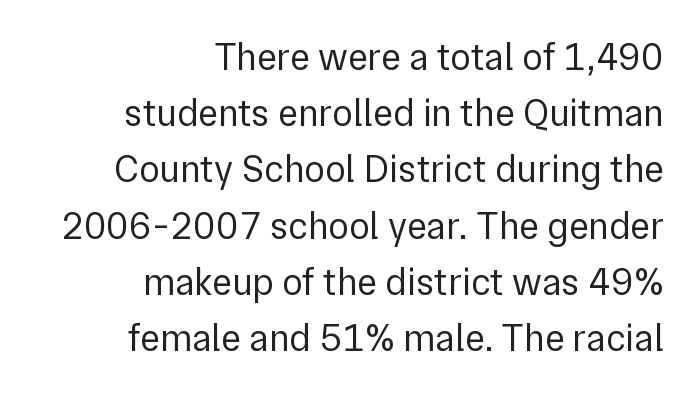
{"serif": "no", "italic": "no", "bold": "no", "weight": "regular", "width": "normal", "stroke_contrast": "low", "x_height": "medium", "monospaced": "no", "underline": "no", "align": "right", "line_spacing": "normal", "line_spacing_ratio": 1.48, "letter_spacing": "normal", "letter_spacing_em": 0.0, "glyph_px": 38}
